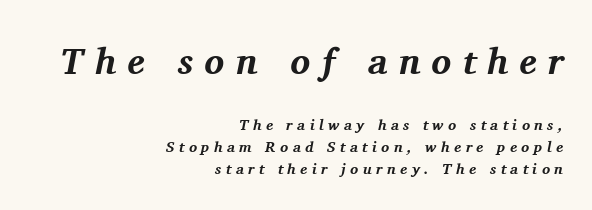
{"serif": "yes", "italic": "yes", "lean": "right", "slant_degrees": 11, "bold": "yes", "weight": "bold", "width": "normal", "stroke_contrast": "medium", "x_height": "medium", "monospaced": "no", "underline": "no", "align": "right", "line_spacing": "normal", "line_spacing_ratio": 1.45, "letter_spacing": "wide", "letter_spacing_em": 0.3, "larger_block": "first", "size_ratio": 2.47, "glyph_px": 37}
